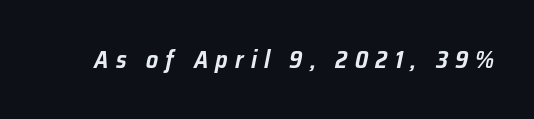
The image shows 24 px text type, italic (leaning right); set unusually wide letter spacing (+0.3 em), not underlined.
